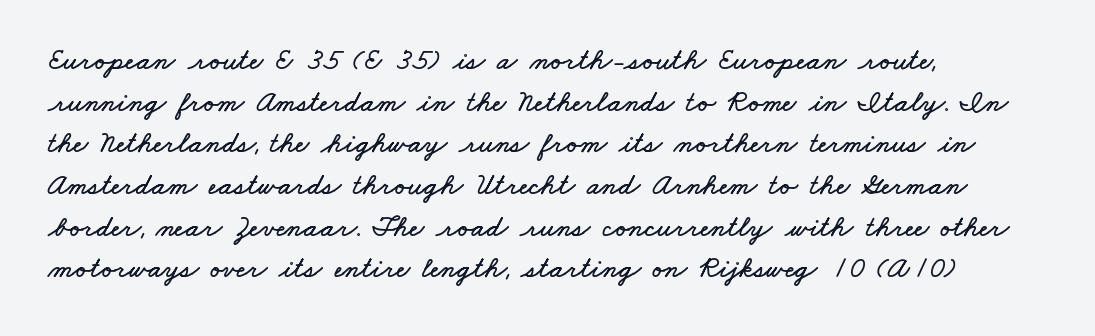
The image shows 30 px wide type; set left-aligned, normal line spacing (1.39x), normal letter spacing, not underlined; low stroke contrast and a small x-height.
